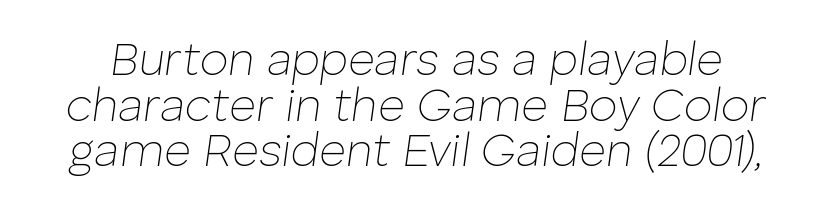
{"italic": "yes", "lean": "right", "slant_degrees": 8, "bold": "no", "weight": "thin", "width": "normal", "stroke_contrast": "low", "x_height": "medium", "monospaced": "no", "underline": "no", "line_spacing": "tight", "line_spacing_ratio": 0.99, "letter_spacing": "normal", "letter_spacing_em": 0.0, "glyph_px": 46}
